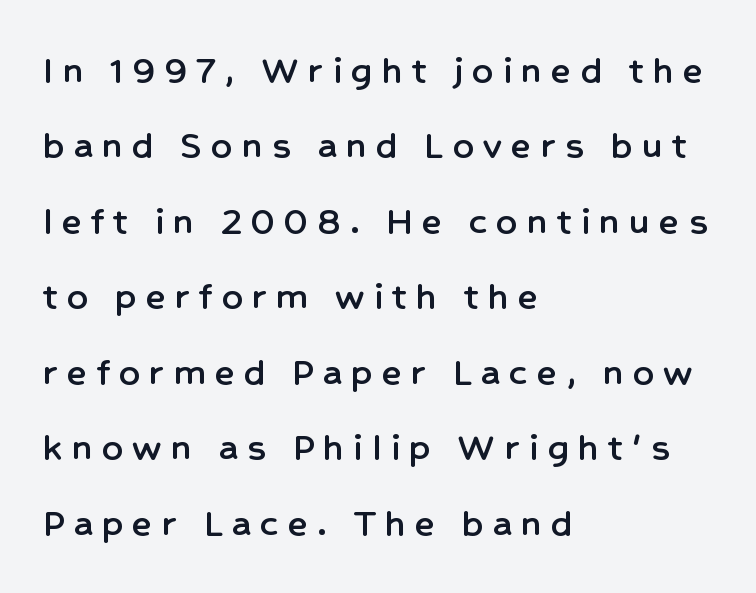
The image shows 41 px sans-serif type, upright; set left-aligned, line spacing 1.84x, unusually wide letter spacing (+0.23 em), not underlined; low stroke contrast and a medium x-height.
